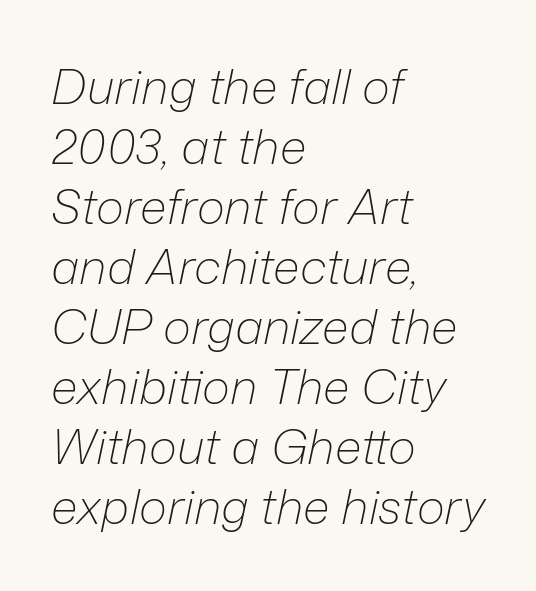
Q: Is the text bold? A: No.
Q: Is the text italic (slanted)? A: Yes, it leans right by about 12 degrees.
Q: Is the text underlined? A: No.
Q: How is the paragraph aligned? A: Left-aligned.
Q: Is the spacing between letters normal or unusually wide? A: Normal.
Q: Is the spacing between lines tight, normal or loose? A: Normal.
Q: Width (condensed, normal, or wide)? A: Normal.
Q: Stroke contrast? A: Low.
Q: x-height? A: Medium.
Q: Monospaced? A: No.
